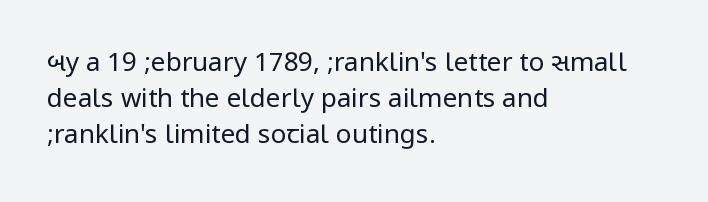
The image shows 26 px text type, upright; set left-aligned, normal line spacing (1.39x), normal letter spacing, not underlined.
